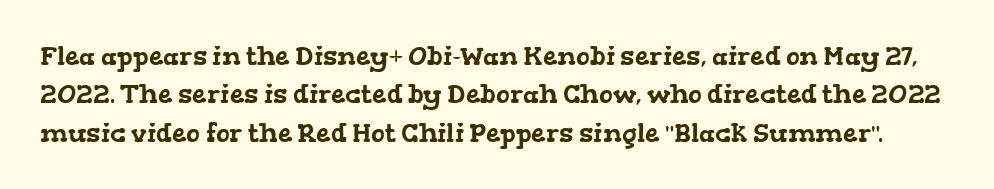
{"underline": "no", "line_spacing": "normal", "line_spacing_ratio": 1.48, "letter_spacing": "normal", "letter_spacing_em": 0.0, "glyph_px": 26}
